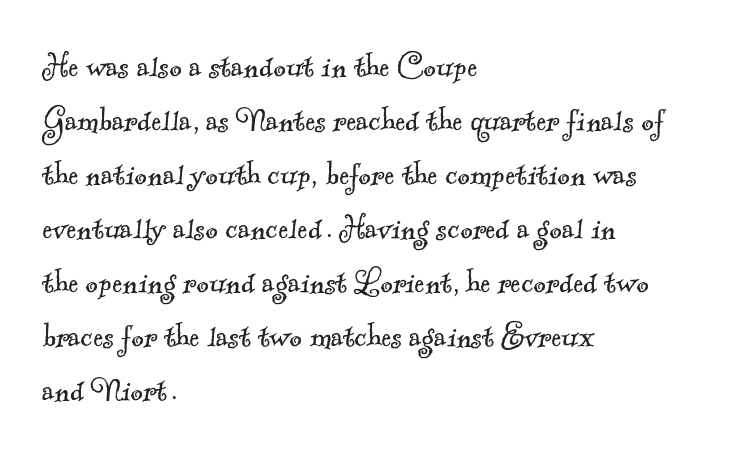
Vertical spacing — default. These glyphs show unthickened strokes, regular width or finer. Little horizontal feet cap the strokes, marking this as serif type. The specimen omits any rule beneath the text block's lines. You could call the tracking neutral — neither tight nor loose. One-word summary of the alignment: left.
